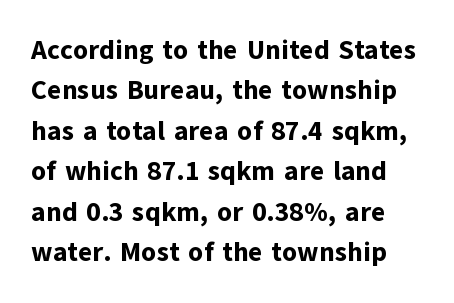
The image shows 27 px bold type, upright; set normal line spacing (1.5x), normal letter spacing, not underlined.
